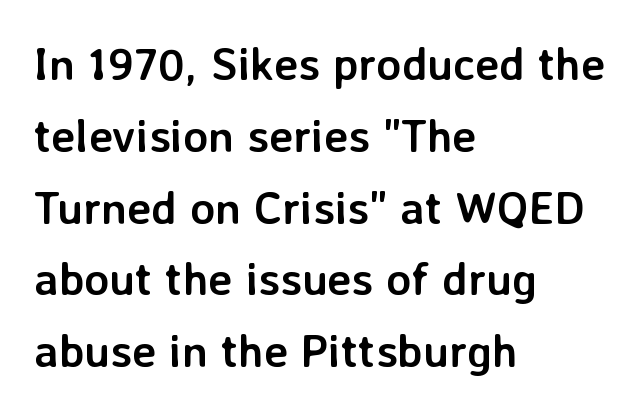
Style check: upright. Think of a printed novel: that variable character pitch is what you see here. These lines keep a tight, regular rhythm from letter to letter. Leftover space on each line is placed entirely after the last word. Quick note: interline space is typical.
